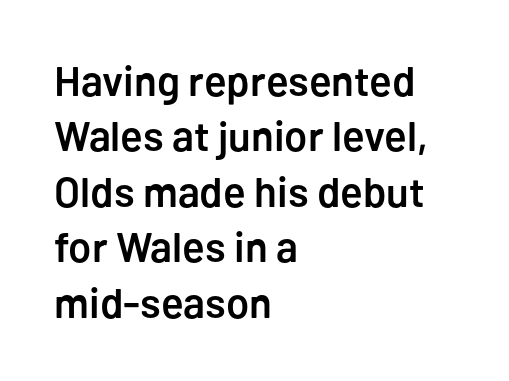
The image shows 42 px semibold sans-serif type, upright; set left-aligned, normal line spacing (1.32x), normal letter spacing, not underlined; low stroke contrast and a medium x-height.
